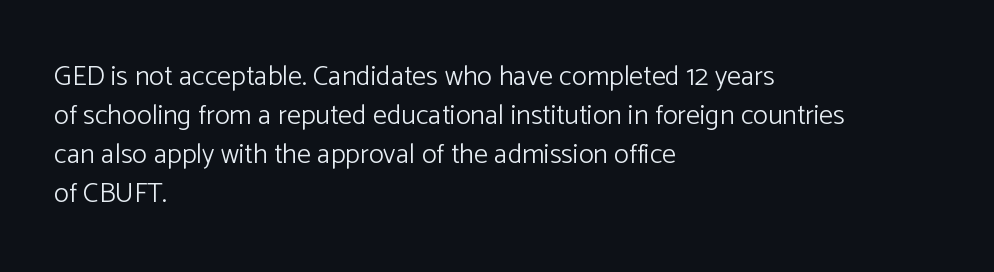
Here the glyphs are tracked normally, forming tight word shapes. Look at the bottom of the vertical strokes: they stop flat, with no serifs. A roman cut, with each character standing at attention. Reading down the column, the eye jumps a familiar distance to each next line. Underlining? Definitely not there. The letters advance in unequal steps, a hallmark of proportional type.
